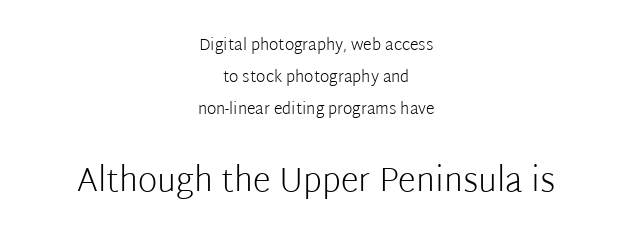
Q: Is the text bold? A: No.
Q: Is the text italic (slanted)? A: No, it is upright.
Q: Is the typeface a serif or a sans-serif typeface? A: Sans-serif.
Q: Is the text underlined? A: No.
Q: How is the paragraph aligned? A: Centered.
Q: Is the spacing between letters normal or unusually wide? A: Normal.
Q: Is the spacing between lines tight, normal or loose? A: Loose.
Q: Which block of text is set in a larger size, the first (top) or the second (bottom)? A: The second (bottom) one.
Q: Width (condensed, normal, or wide)? A: Normal.
Q: Stroke contrast? A: Low.
Q: x-height? A: Medium.
Q: Monospaced? A: No.
